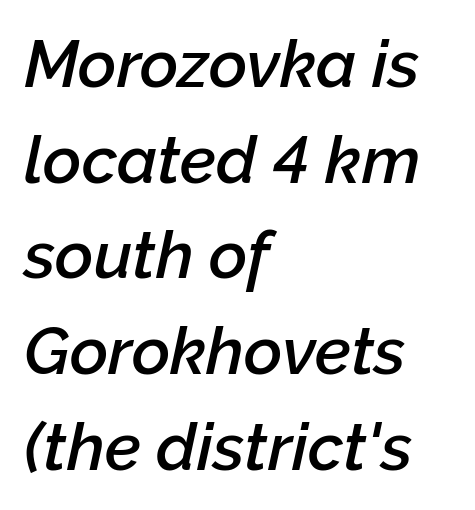
Tracking here is standard; glyphs follow each other at the usual distance. Type without underlining. Line beginnings align vertically; line endings do not. The block of text has a typical density, with ordinary space between rows.
